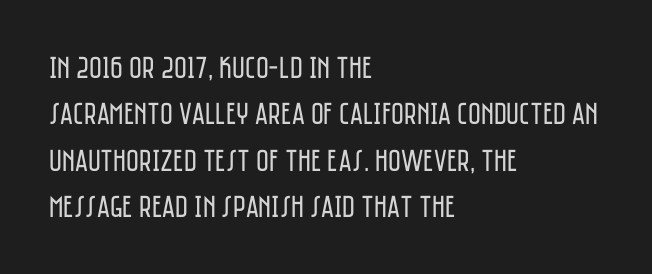
Q: Is the text bold? A: No.
Q: Is the text italic (slanted)? A: No, it is upright.
Q: Is the typeface a serif or a sans-serif typeface? A: Sans-serif.
Q: Is the text underlined? A: No.
Q: How is the paragraph aligned? A: Left-aligned.
Q: Is the spacing between letters normal or unusually wide? A: Normal.
Q: Is the spacing between lines tight, normal or loose? A: Normal.
Q: Width (condensed, normal, or wide)? A: Condensed.
Q: Stroke contrast? A: Low.
Q: x-height? A: Large.
Q: Monospaced? A: No.
